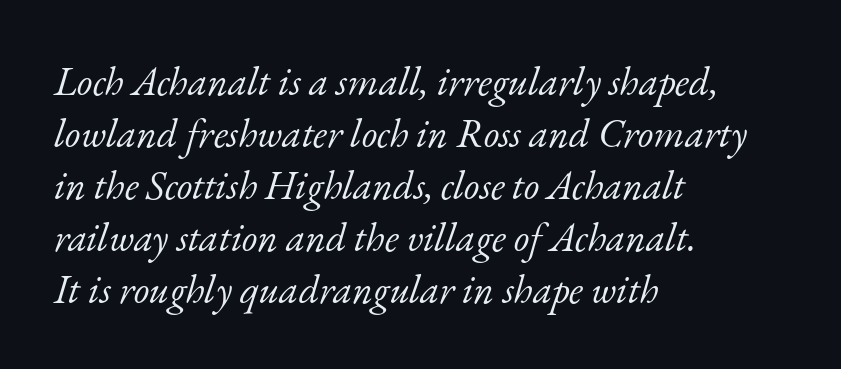
Q: Is the text bold? A: No.
Q: Is the text italic (slanted)? A: Yes, it leans right by about 17 degrees.
Q: Is the typeface a serif or a sans-serif typeface? A: Serif.
Q: Is the text underlined? A: No.
Q: How is the paragraph aligned? A: Left-aligned.
Q: Is the spacing between letters normal or unusually wide? A: Normal.
Q: Is the spacing between lines tight, normal or loose? A: Normal.
Q: Width (condensed, normal, or wide)? A: Normal.
Q: Stroke contrast? A: Low.
Q: x-height? A: Small.
Q: Monospaced? A: No.
